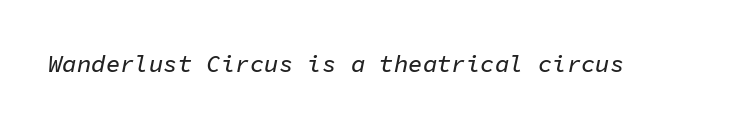
Q: Is the text italic (slanted)? A: Yes, it leans right by about 11 degrees.
Q: Is the text underlined? A: No.
Q: Is the spacing between letters normal or unusually wide? A: Normal.
